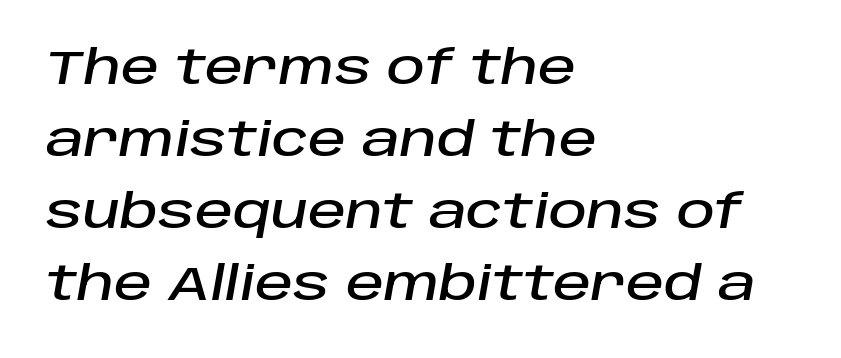
Q: Is the text italic (slanted)? A: Yes, it leans right by about 10 degrees.
Q: Is the text underlined? A: No.
Q: How is the paragraph aligned? A: Left-aligned.
Q: Is the spacing between letters normal or unusually wide? A: Normal.
Q: Is the spacing between lines tight, normal or loose? A: Normal.
Q: Width (condensed, normal, or wide)? A: Normal.
Q: Stroke contrast? A: Low.
Q: x-height? A: Large.
Q: Monospaced? A: No.
